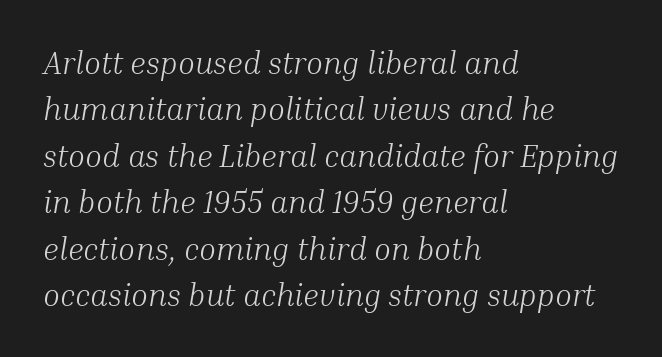
Q: Is the text bold? A: No.
Q: Is the text italic (slanted)? A: Yes, it leans right by about 10 degrees.
Q: Is the typeface a serif or a sans-serif typeface? A: Serif.
Q: Is the text underlined? A: No.
Q: How is the paragraph aligned? A: Left-aligned.
Q: Is the spacing between letters normal or unusually wide? A: Normal.
Q: Is the spacing between lines tight, normal or loose? A: Normal.
Q: Width (condensed, normal, or wide)? A: Normal.
Q: Stroke contrast? A: Medium.
Q: x-height? A: Medium.
Q: Monospaced? A: No.
